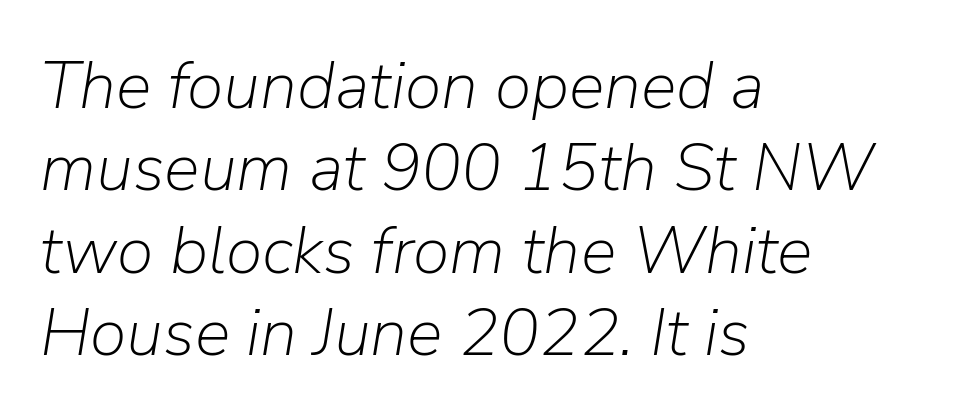
No word sits above an underline. Quick note: italic. Think standard paragraph weight, or any step lighter than that. A typesetter would call this proportional, since set widths differ per character. Characters follow at the spacing the type designer built in. A student would call this left alignment; a typographer would say flush left, rag right.
